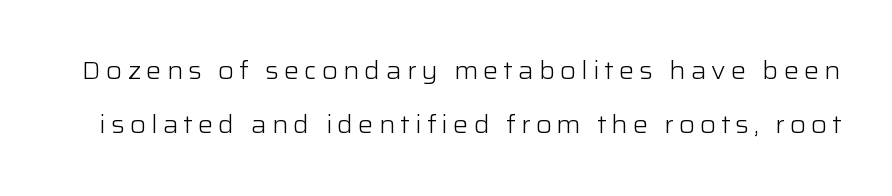
Q: Is the text bold? A: No.
Q: Is the text italic (slanted)? A: No, it is upright.
Q: Is the text underlined? A: No.
Q: Is the spacing between letters normal or unusually wide? A: Unusually wide.
Q: Is the spacing between lines tight, normal or loose? A: Loose.
